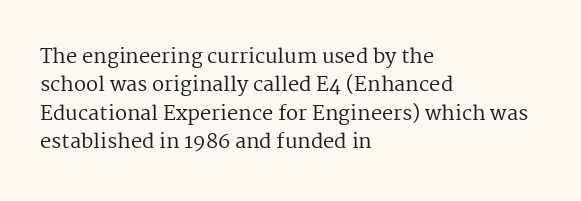
Glyph-to-glyph distance matches everyday printed text. One glance says typical: line gaps are just what's usual. A bare baseline throughout the passage. Does the lettering tilt? It doesn't — this is upright.
